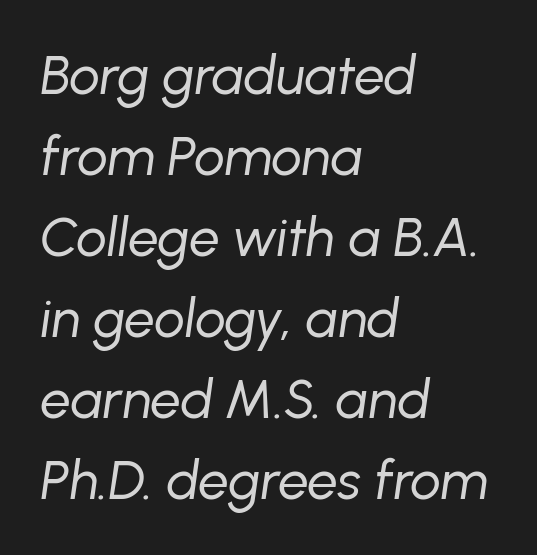
The image shows 54 px regular-weight type, italic (leaning right); set left-aligned, normal line spacing (1.5x), normal letter spacing, not underlined; low stroke contrast and a medium x-height.
